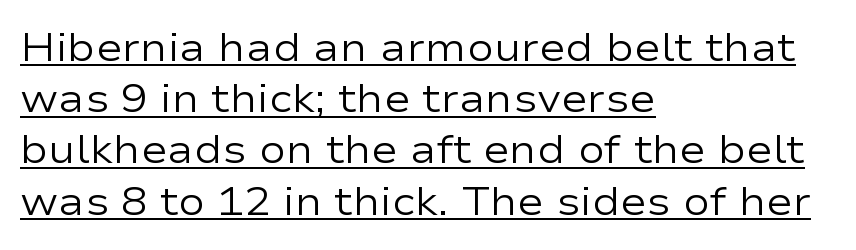
Horizontally, the lines are justified to the leading edge only. Ink coverage per letter is moderate at most. Line spacing here is normal. In designer terms, the underline attribute is active on this setting. Is the letter spacing exaggerated? No — it looks like the ordinary default. A typesetter would call this proportional, since set widths differ per character.
